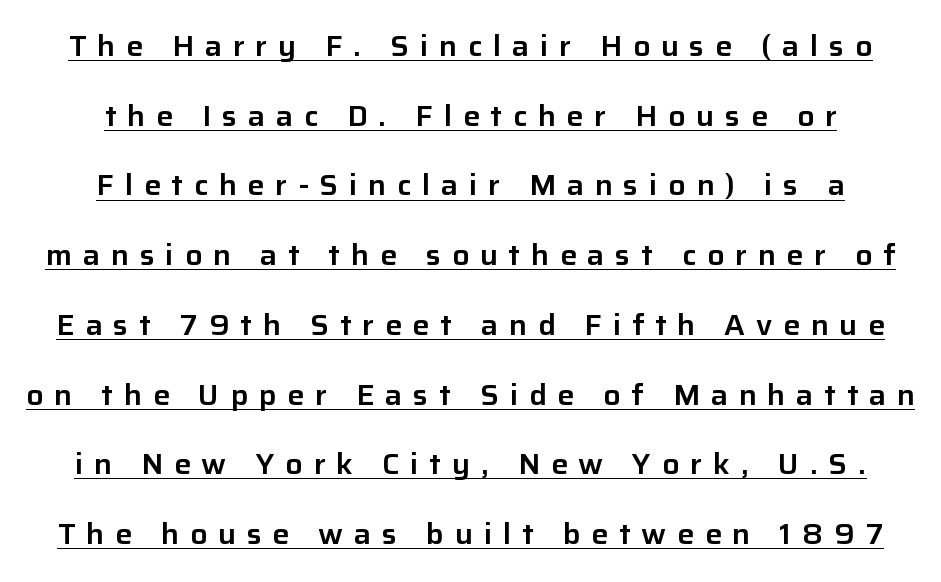
The image shows 28 px sans-serif type, upright; set centered, loose line spacing (2.49x), unusually wide letter spacing (+0.39 em), underlined; low stroke contrast and a medium x-height.
